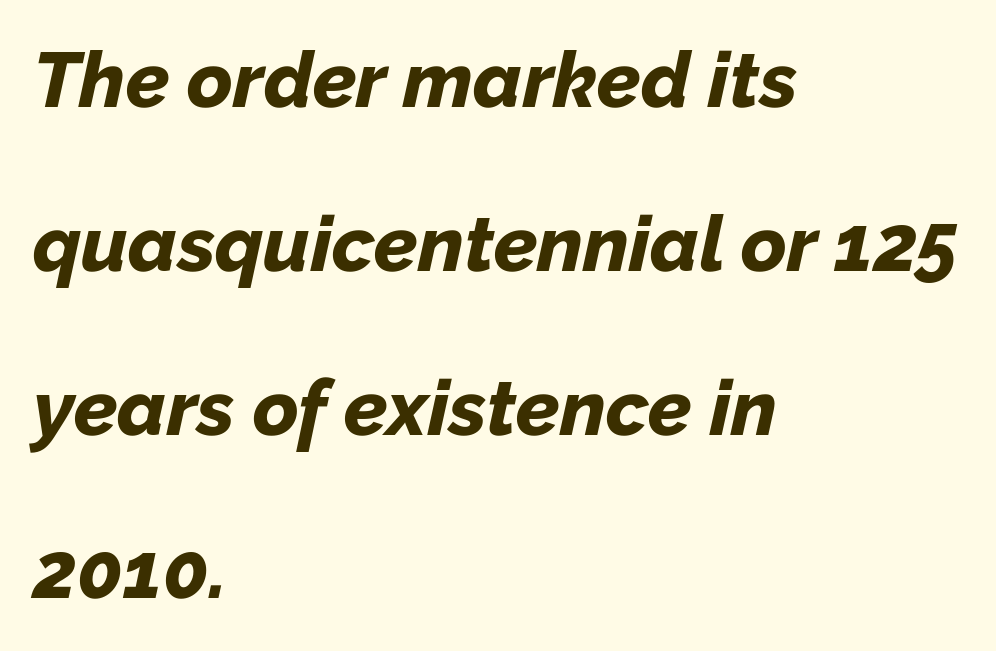
The image shows 78 px bold type, italic (leaning right); set left-aligned, loose line spacing (2.1x), normal letter spacing, not underlined; low stroke contrast and a medium x-height.
